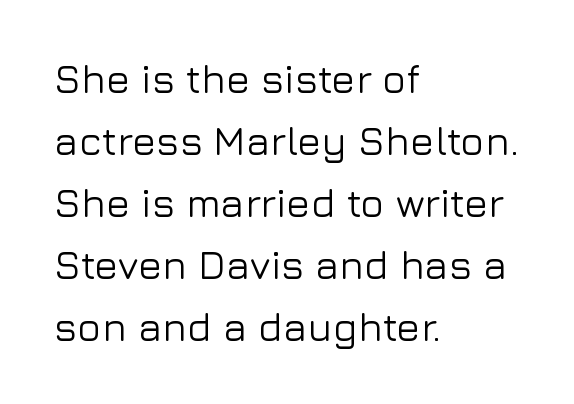
{"serif": "no", "italic": "no", "width": "normal", "stroke_contrast": "low", "x_height": "medium", "monospaced": "no", "underline": "no", "align": "left", "line_spacing": "normal", "line_spacing_ratio": 1.55, "letter_spacing": "normal", "letter_spacing_em": 0.0, "glyph_px": 40}
